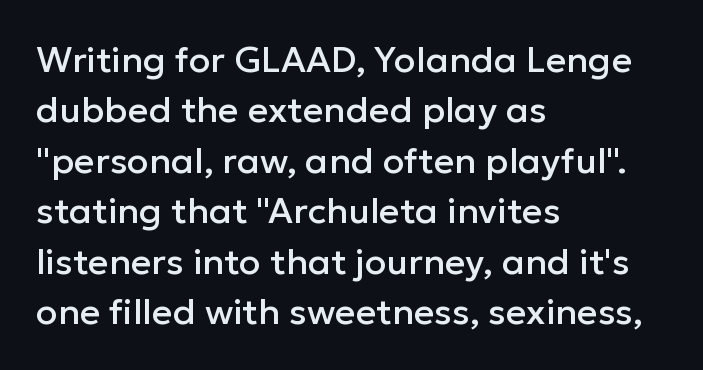
Q: Is the text italic (slanted)? A: No, it is upright.
Q: Is the typeface a serif or a sans-serif typeface? A: Sans-serif.
Q: Is the text underlined? A: No.
Q: How is the paragraph aligned? A: Left-aligned.
Q: Is the spacing between letters normal or unusually wide? A: Normal.
Q: Is the spacing between lines tight, normal or loose? A: Normal.
Q: Width (condensed, normal, or wide)? A: Normal.
Q: Stroke contrast? A: Low.
Q: x-height? A: Medium.
Q: Monospaced? A: No.
